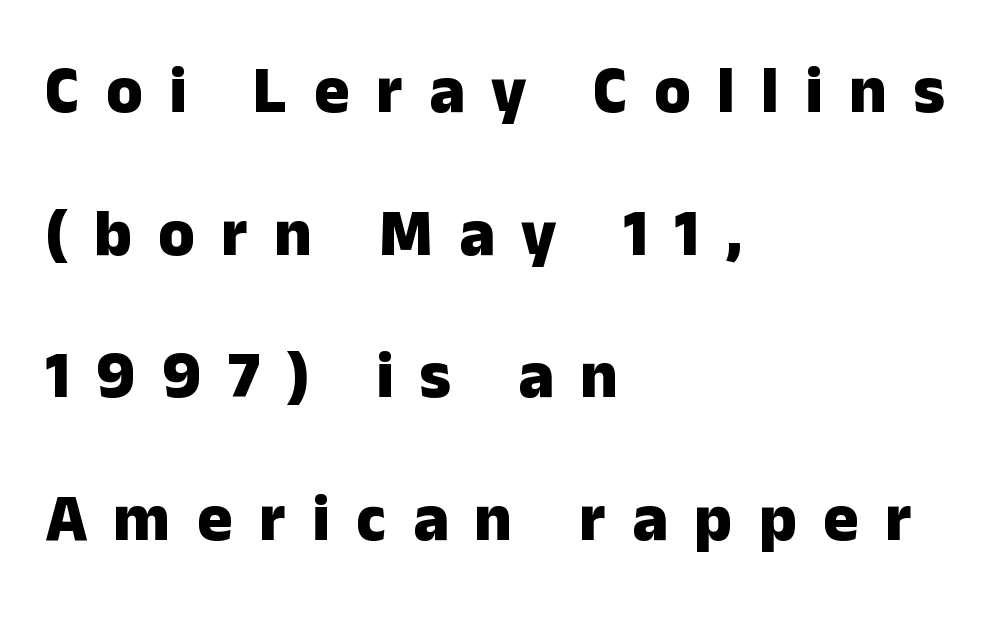
Does the lettering tilt? It doesn't — this is upright. Summary of vertical rhythm: relaxed, with wide interline spacing. Casual observation: everything's shoved over to the left. Is this a fixed-width face? No — the glyphs have proportional, varying widths. The sample has been set heavy, in full bold.
